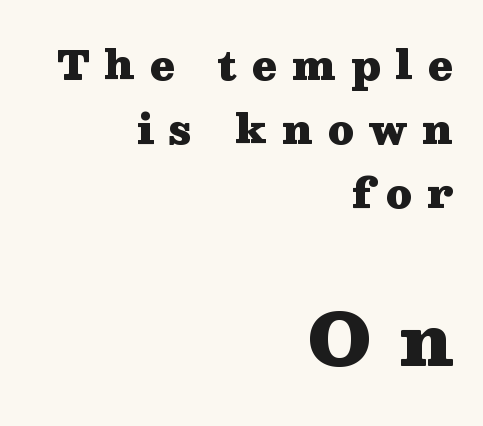
The zone under the glyphs is completely vacant. Is there any slant? The stems are plumb. The lower block of text is set noticeably larger than the block above it. Inter-character spacing is expanded well beyond the font's built-in metrics.
